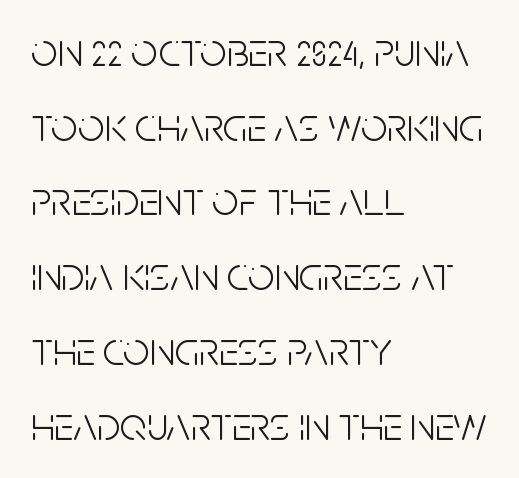
The image shows 47 px light, condensed sans-serif type, upright; set left-aligned, normal line spacing (1.59x), normal letter spacing, not underlined; low stroke contrast and a large x-height.
